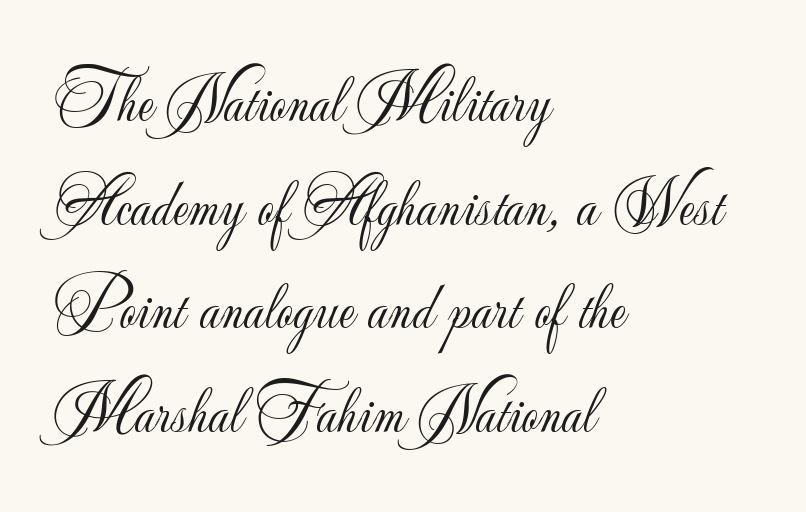
The image shows 66 px light sans-serif type; set left-aligned, normal line spacing (1.57x), normal letter spacing, not underlined; low stroke contrast and a small x-height.
